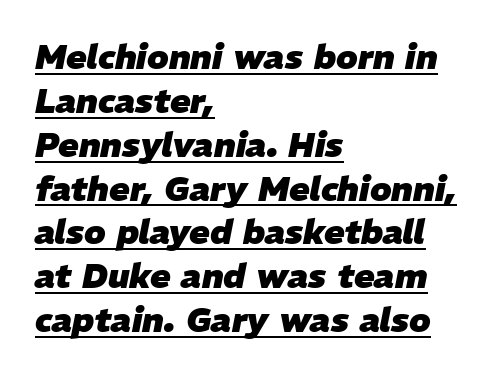
{"italic": "yes", "lean": "right", "slant_degrees": 11, "bold": "yes", "weight": "heavy", "width": "normal", "stroke_contrast": "low", "x_height": "medium", "monospaced": "no", "underline": "yes", "align": "left", "line_spacing": "normal", "line_spacing_ratio": 1.29, "letter_spacing": "normal", "letter_spacing_em": 0.0, "glyph_px": 34}
